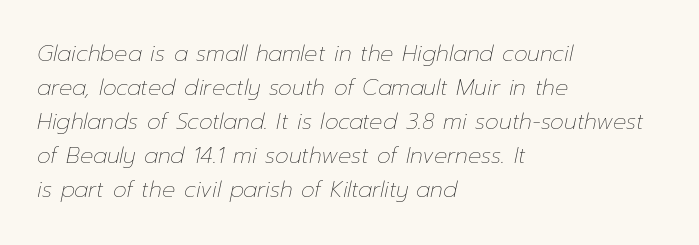
{"italic": "yes", "lean": "right", "slant_degrees": 12, "bold": "no", "underline": "no", "align": "left", "line_spacing": "normal", "line_spacing_ratio": 1.55, "letter_spacing": "normal", "letter_spacing_em": 0.0, "glyph_px": 22}
